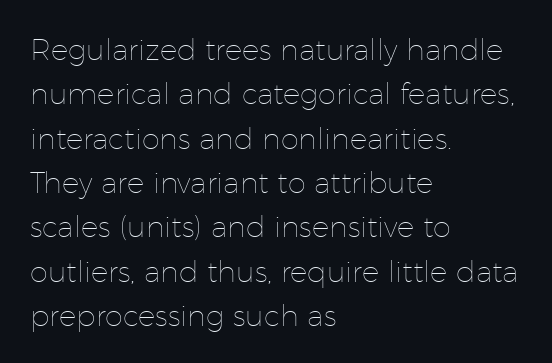
The image shows 29 px thin type, upright; set left-aligned, normal line spacing (1.53x), normal letter spacing, not underlined; low stroke contrast and a medium x-height.
